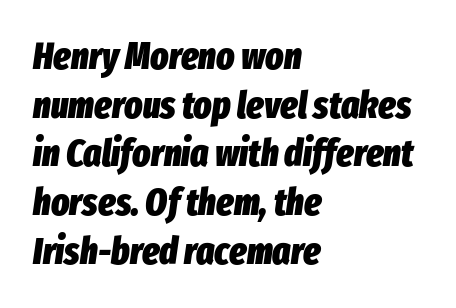
{"italic": "yes", "lean": "right", "slant_degrees": 8, "bold": "yes", "weight": "heavy", "width": "condensed", "stroke_contrast": "low", "x_height": "medium", "monospaced": "no", "underline": "no", "align": "left", "line_spacing": "normal", "line_spacing_ratio": 1.28, "letter_spacing": "normal", "letter_spacing_em": 0.0, "glyph_px": 38}
